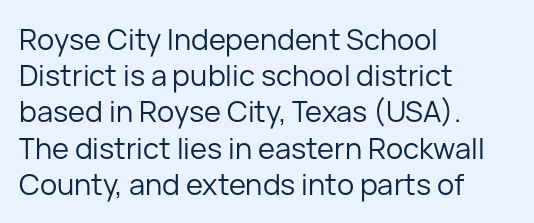
The passage shown is not bold in any degree. This rendering features lettering with no underline. Tall strokes in this sample are plumb rather than angled. Alignment: flush left. Notice how descenders clear the ascenders below comfortably — that's standard leading.
